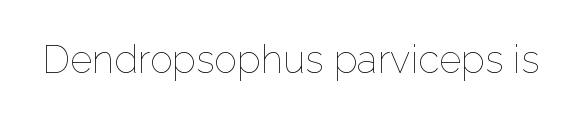
Q: Is the text bold? A: No.
Q: Is the text italic (slanted)? A: No, it is upright.
Q: Is the text underlined? A: No.
Q: Is the spacing between letters normal or unusually wide? A: Normal.
Q: Width (condensed, normal, or wide)? A: Normal.
Q: Stroke contrast? A: Low.
Q: x-height? A: Medium.
Q: Monospaced? A: No.
